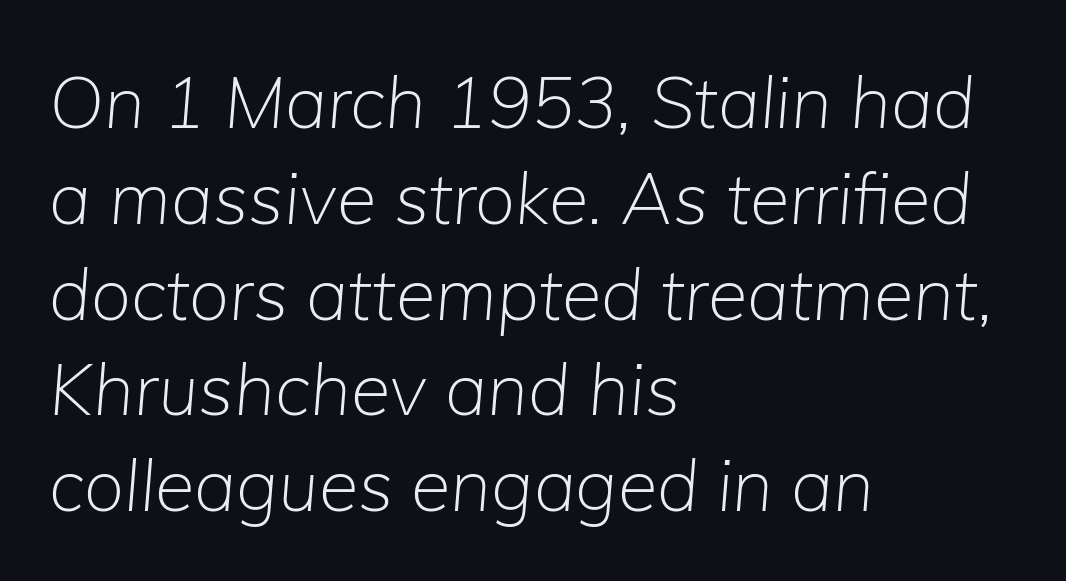
Q: Is the text bold? A: No.
Q: Is the text italic (slanted)? A: Yes, it leans right by about 5 degrees.
Q: Is the text underlined? A: No.
Q: How is the paragraph aligned? A: Left-aligned.
Q: Is the spacing between letters normal or unusually wide? A: Normal.
Q: Is the spacing between lines tight, normal or loose? A: Normal.
Q: Width (condensed, normal, or wide)? A: Normal.
Q: Stroke contrast? A: Low.
Q: x-height? A: Medium.
Q: Monospaced? A: No.
